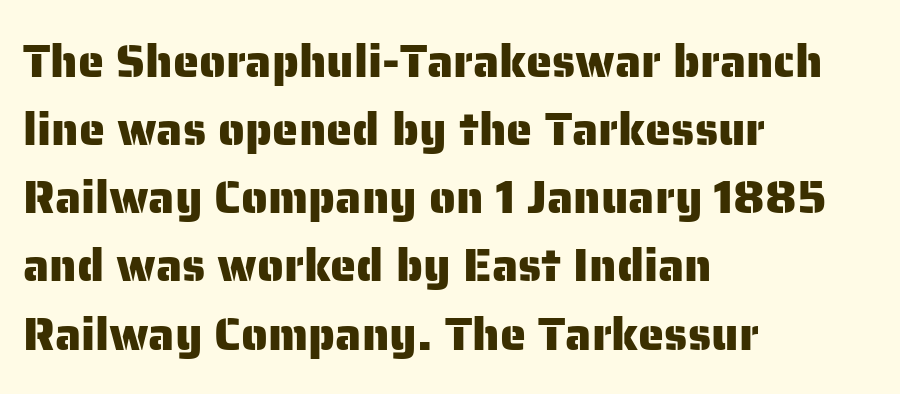
A typesetter would call this leading conventional body-copy spacing. This is roman type, the default non-slanted kind. The letters carry no serifs — their stems end cleanly without finishing strokes. Descenders hang freely into open space.
